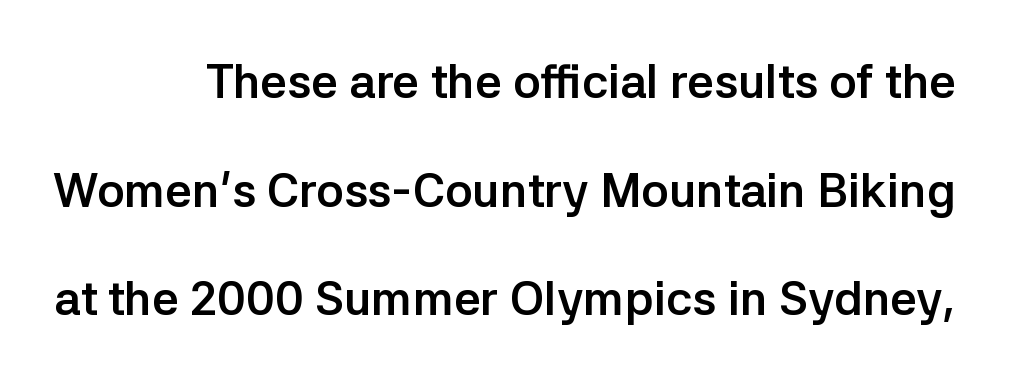
{"serif": "no", "italic": "no", "bold": "yes", "weight": "semibold", "width": "normal", "stroke_contrast": "low", "x_height": "medium", "monospaced": "no", "underline": "no", "line_spacing": "loose", "line_spacing_ratio": 2.31, "letter_spacing": "normal", "letter_spacing_em": 0.0, "glyph_px": 47}
